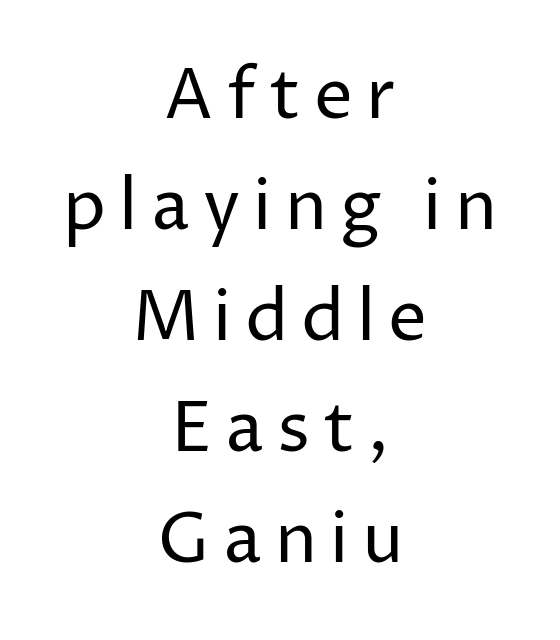
The image shows 69 px regular-weight sans-serif type, upright; set centered, normal line spacing (1.61x), not underlined; low stroke contrast and a medium x-height.
